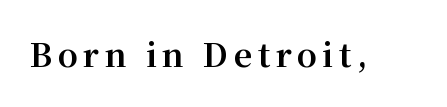
{"serif": "yes", "italic": "no", "bold": "yes", "weight": "bold", "width": "normal", "stroke_contrast": "medium", "x_height": "medium", "monospaced": "no", "underline": "no", "glyph_px": 32}
